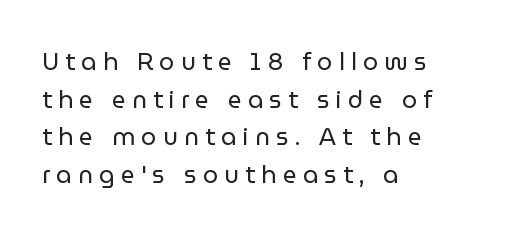
A typesetter would call this leading conventional body-copy spacing. The strokes carry an ordinary text weight at most. Spacing between characters has been opened up far beyond the box default. The rag falls on the right side of this text block.
